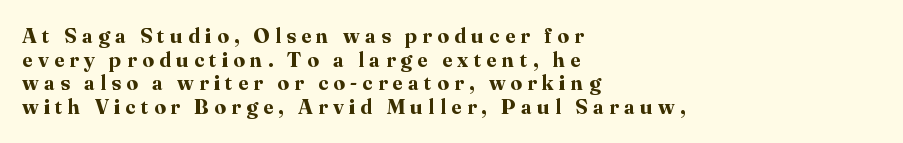
Q: Is the text bold? A: Yes.
Q: Is the text italic (slanted)? A: No, it is upright.
Q: Is the text underlined? A: No.
Q: How is the paragraph aligned? A: Left-aligned.
Q: Is the spacing between letters normal or unusually wide? A: Unusually wide.
Q: Is the spacing between lines tight, normal or loose? A: Tight.
